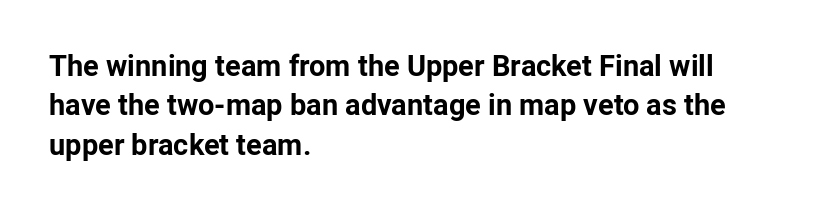
Q: Is the text bold? A: Yes.
Q: Is the text italic (slanted)? A: No, it is upright.
Q: Is the typeface a serif or a sans-serif typeface? A: Sans-serif.
Q: Is the text underlined? A: No.
Q: How is the paragraph aligned? A: Left-aligned.
Q: Is the spacing between letters normal or unusually wide? A: Normal.
Q: Is the spacing between lines tight, normal or loose? A: Normal.
Q: Width (condensed, normal, or wide)? A: Normal.
Q: Stroke contrast? A: Low.
Q: x-height? A: Medium.
Q: Monospaced? A: No.
